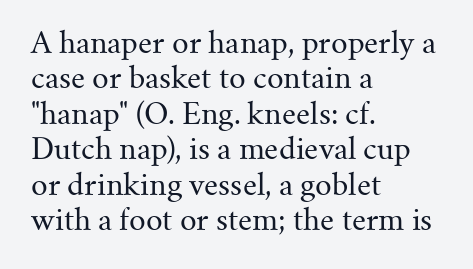
Q: Is the text bold? A: No.
Q: Is the text italic (slanted)? A: No, it is upright.
Q: Is the typeface a serif or a sans-serif typeface? A: Serif.
Q: Is the text underlined? A: No.
Q: How is the paragraph aligned? A: Left-aligned.
Q: Is the spacing between letters normal or unusually wide? A: Normal.
Q: Width (condensed, normal, or wide)? A: Normal.
Q: Stroke contrast? A: Medium.
Q: x-height? A: Small.
Q: Monospaced? A: No.
